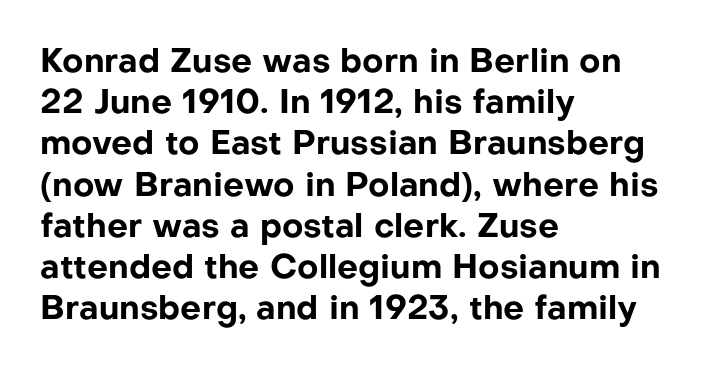
The image shows 33 px bold sans-serif type, upright; set left-aligned, normal line spacing (1.25x), normal letter spacing, not underlined; low stroke contrast and a medium x-height.
